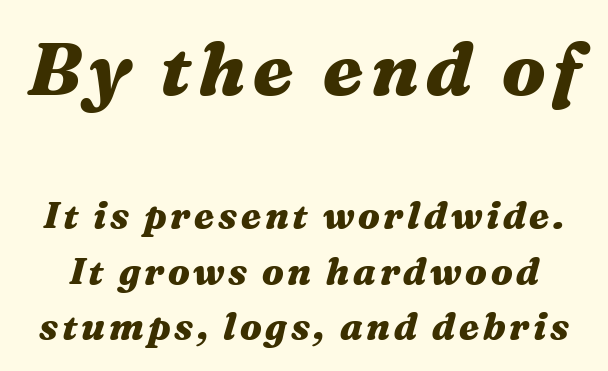
Scale decreases going downward across the two blocks. Every character sits at an angle, as italics do. Clear beneath every line of the passage. Look at the stroke-to-counter ratio: heavy, a bold. Evenly set lines give the paragraph a standard silhouette. The face used here is proportionally spaced, like ordinary book or web type.
